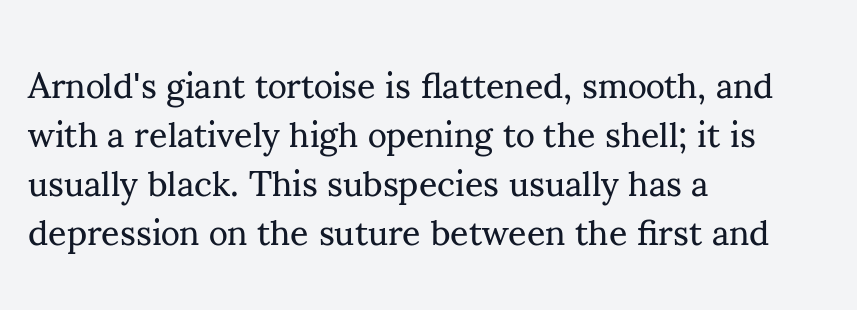
Whoever set this chose a conventional vertical rhythm. Compared with a centered layout, this one pins lines to the left instead. Designer's note — italics off, roman on. Each letter keeps its own natural width here, so spacing adapts to shape. Weight: regular or lighter. Stroke terminals: seriffed.
